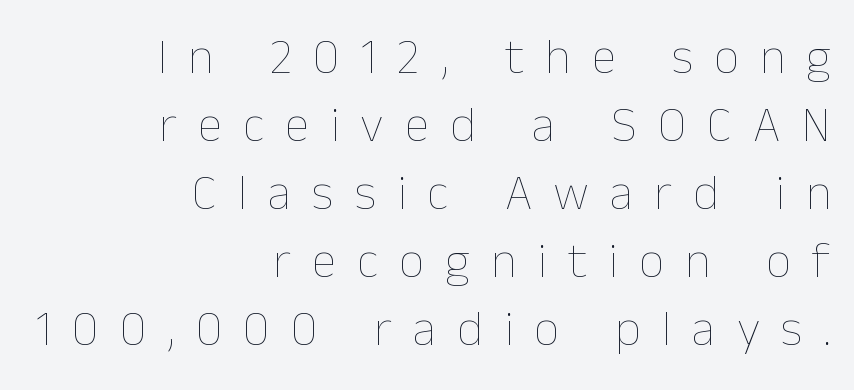
The image shows 50 px thin type, upright; set right-aligned, normal line spacing (1.36x), unusually wide letter spacing (+0.42 em), not underlined; low stroke contrast and a medium x-height.
